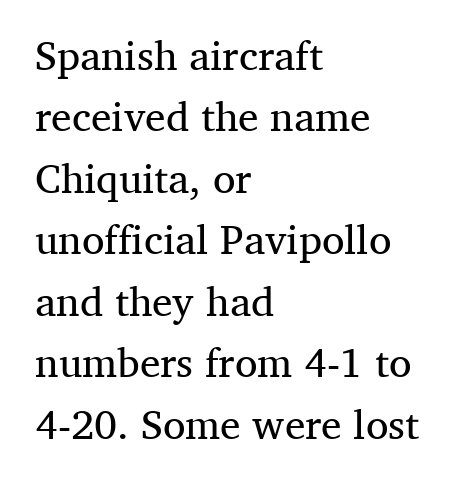
{"serif": "yes", "italic": "no", "bold": "no", "weight": "regular", "width": "normal", "stroke_contrast": "medium", "x_height": "medium", "monospaced": "no", "underline": "no", "align": "left", "line_spacing": "normal", "line_spacing_ratio": 1.5, "letter_spacing": "normal", "letter_spacing_em": 0.0, "glyph_px": 41}
